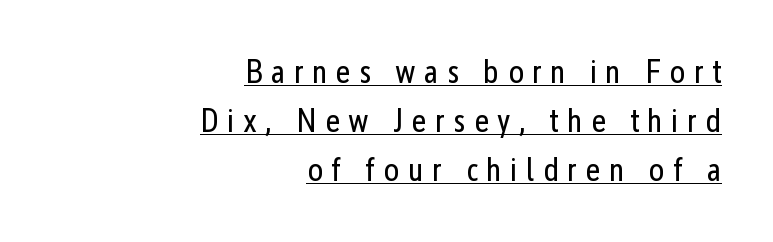
The typography opts for an upright posture over an oblique one. The typesetter chose a ragged-left arrangement here. The tracking reads as deliberately expanded to a designer's eye. The words here are underlined.
